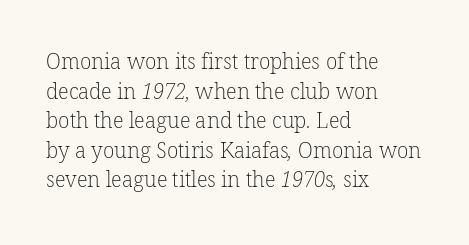
Q: Is the text bold? A: No.
Q: Is the text underlined? A: No.
Q: How is the paragraph aligned? A: Left-aligned.
Q: Is the spacing between letters normal or unusually wide? A: Normal.
Q: Is the spacing between lines tight, normal or loose? A: Normal.
